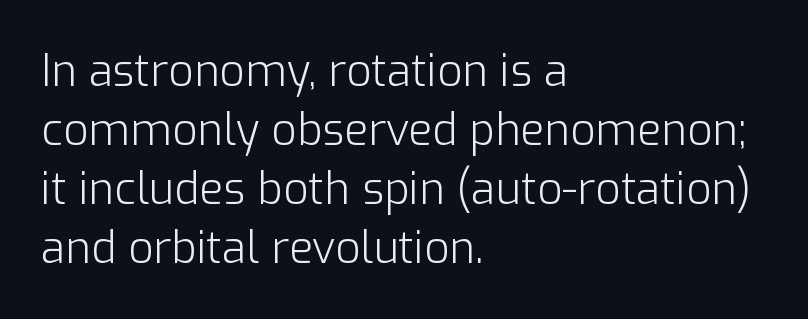
Q: Is the text bold? A: No.
Q: Is the text italic (slanted)? A: No, it is upright.
Q: Is the typeface a serif or a sans-serif typeface? A: Sans-serif.
Q: Is the text underlined? A: No.
Q: How is the paragraph aligned? A: Left-aligned.
Q: Is the spacing between letters normal or unusually wide? A: Normal.
Q: Is the spacing between lines tight, normal or loose? A: Normal.
Q: Width (condensed, normal, or wide)? A: Normal.
Q: Stroke contrast? A: Low.
Q: x-height? A: Medium.
Q: Monospaced? A: No.
